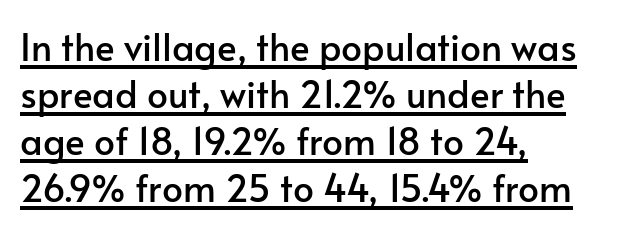
These lines sit exactly where default settings would place them. Do the characters align in a grid? No, the font is proportional. The rendering anchors every line to the left-hand side. Notice how the stems are strictly vertical — no italics here.
